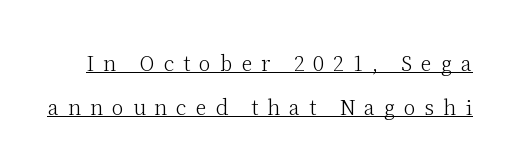
The image shows 20 px text type, upright; set loose line spacing (2.2x), unusually wide letter spacing (+0.45 em), underlined.
